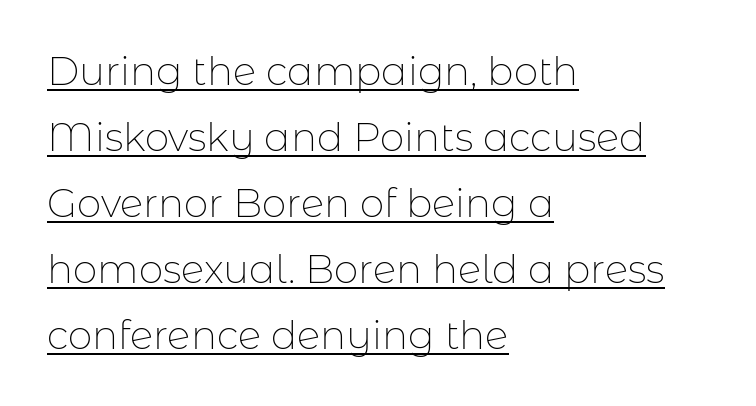
{"serif": "no", "italic": "no", "bold": "no", "weight": "thin", "width": "normal", "stroke_contrast": "low", "x_height": "medium", "monospaced": "no", "underline": "yes", "align": "left", "line_spacing": "normal", "line_spacing_ratio": 1.69, "letter_spacing": "normal", "letter_spacing_em": 0.0, "glyph_px": 39}
